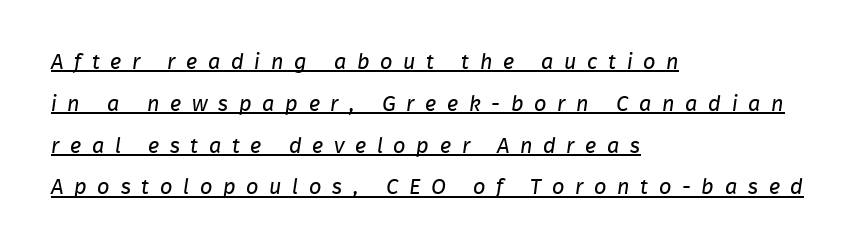
The image shows 22 px text type; set left-aligned, loose line spacing (1.9x), unusually wide letter spacing (+0.48 em), underlined.
